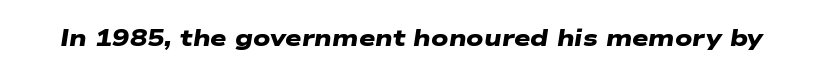
Compared with typical body copy, the letter spacing here is the same. A bare baseline throughout the passage. Chunky letters — that's bold for sure.
